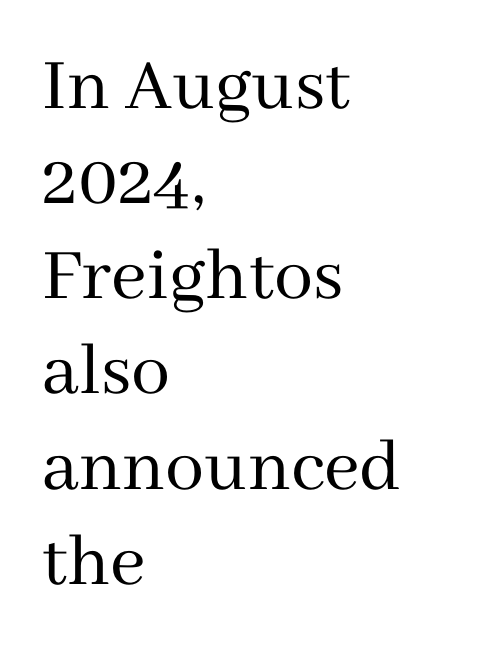
{"serif": "yes", "italic": "no", "bold": "no", "weight": "regular", "width": "normal", "stroke_contrast": "medium", "x_height": "medium", "monospaced": "no", "underline": "no", "align": "left", "line_spacing_ratio": 1.22, "letter_spacing": "normal", "letter_spacing_em": 0.0, "glyph_px": 78}
